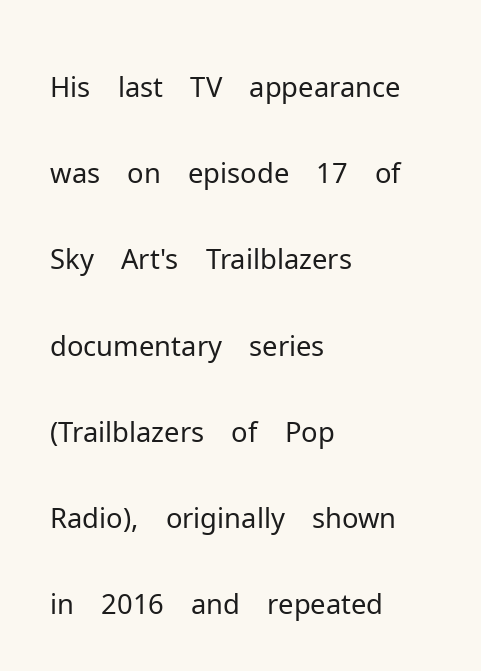
{"serif": "no", "italic": "no", "bold": "no", "weight": "light", "width": "normal", "stroke_contrast": "low", "x_height": "medium", "monospaced": "no", "underline": "no", "align": "left", "line_spacing": "normal", "line_spacing_ratio": 1.54, "letter_spacing": "normal", "letter_spacing_em": 0.0, "glyph_px": 56}
